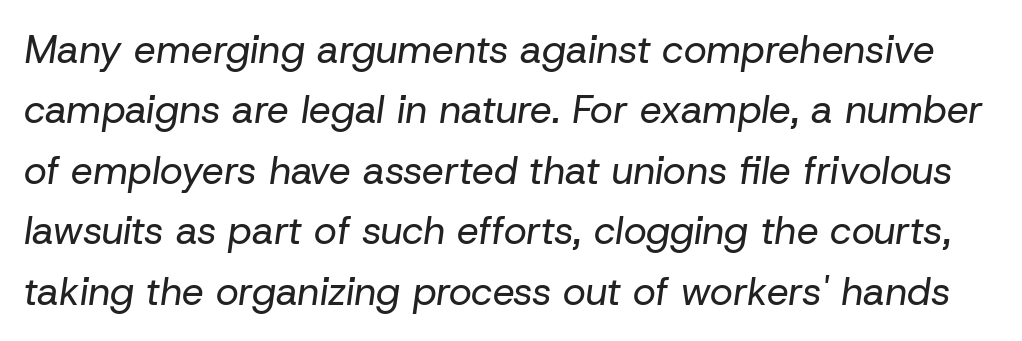
Q: Is the text bold? A: No.
Q: Is the text italic (slanted)? A: Yes, it leans right by about 8 degrees.
Q: Is the text underlined? A: No.
Q: Is the spacing between letters normal or unusually wide? A: Normal.
Q: Is the spacing between lines tight, normal or loose? A: Normal.
Q: Width (condensed, normal, or wide)? A: Normal.
Q: Stroke contrast? A: Low.
Q: x-height? A: Medium.
Q: Monospaced? A: No.
